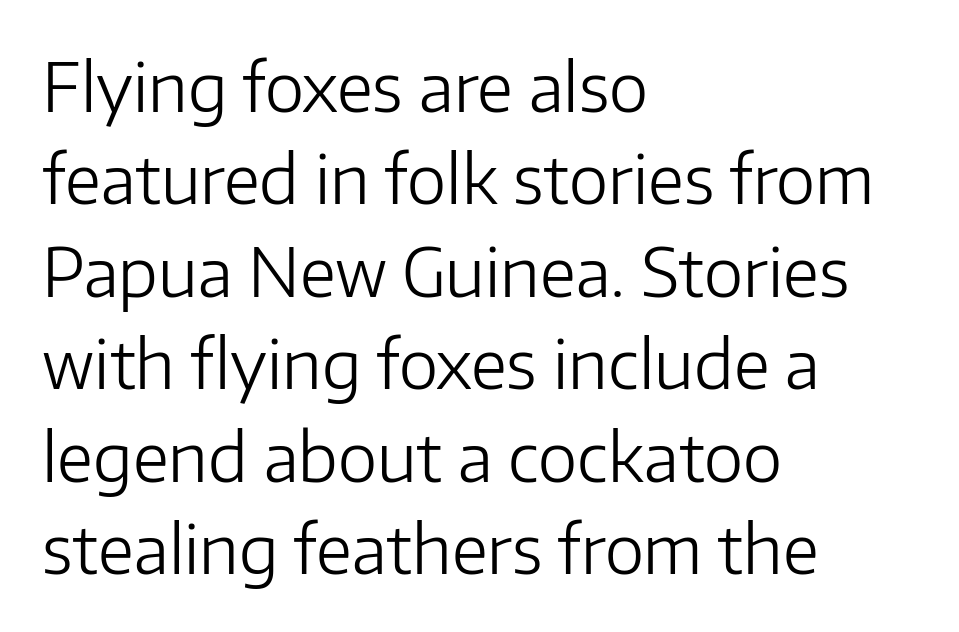
Q: Is the text bold? A: No.
Q: Is the text italic (slanted)? A: No, it is upright.
Q: Is the typeface a serif or a sans-serif typeface? A: Sans-serif.
Q: Is the text underlined? A: No.
Q: How is the paragraph aligned? A: Left-aligned.
Q: Is the spacing between letters normal or unusually wide? A: Normal.
Q: Is the spacing between lines tight, normal or loose? A: Normal.
Q: Width (condensed, normal, or wide)? A: Normal.
Q: Stroke contrast? A: Low.
Q: x-height? A: Medium.
Q: Monospaced? A: No.
